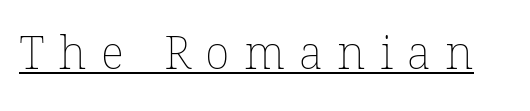
{"bold": "no", "weight": "thin", "width": "normal", "stroke_contrast": "low", "x_height": "medium", "monospaced": "no", "underline": "yes", "letter_spacing": "wide", "letter_spacing_em": 0.31, "glyph_px": 46}
